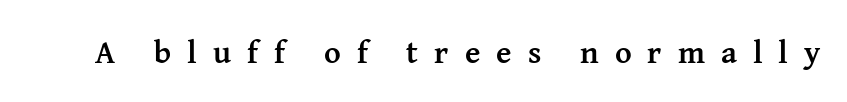
Every stem runs plumb, perpendicular to the baseline. Honestly, there is no underline to notice here at all. In terms of weight, the rendering is a true, heavy bold. Varying glyph widths throughout — classic text-font behaviour. Does the type have serifs? Yes, each stem ends in a small foot. Letter spacing: wide.
